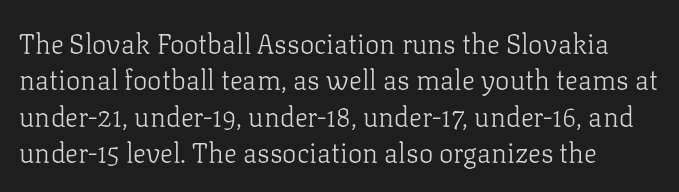
The image shows 27 px text type, upright; set normal line spacing (1.35x), normal letter spacing, not underlined.
